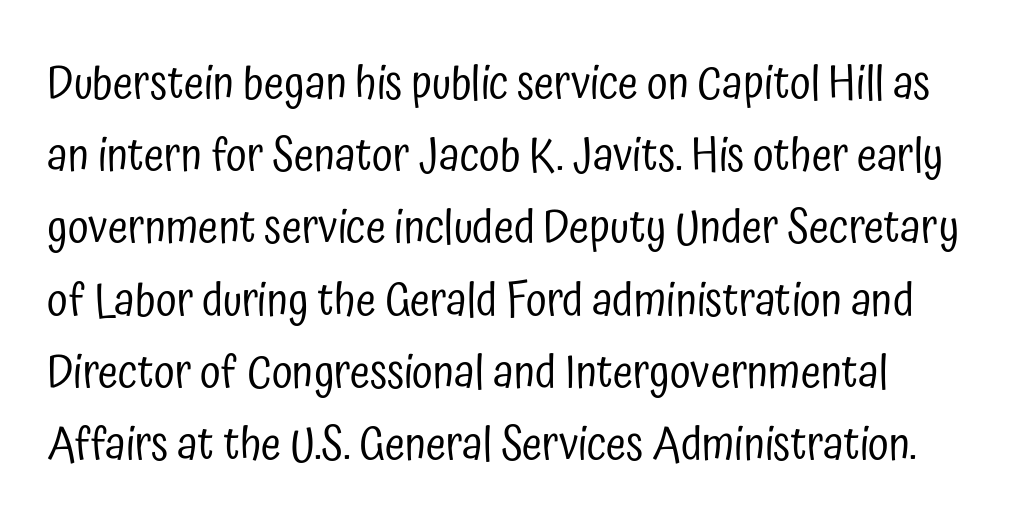
{"serif": "no", "italic": "no", "bold": "no", "weight": "regular", "width": "condensed", "stroke_contrast": "low", "x_height": "medium", "monospaced": "no", "underline": "no", "line_spacing": "normal", "line_spacing_ratio": 1.57, "letter_spacing": "normal", "letter_spacing_em": 0.0, "glyph_px": 46}
